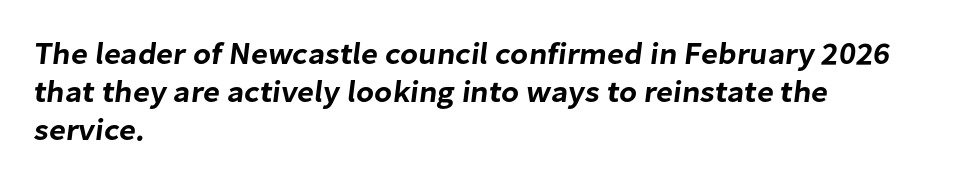
{"serif": "no", "width": "normal", "stroke_contrast": "low", "x_height": "medium", "monospaced": "no", "underline": "no", "align": "left", "line_spacing_ratio": 1.22, "letter_spacing": "normal", "letter_spacing_em": 0.0, "glyph_px": 31}
